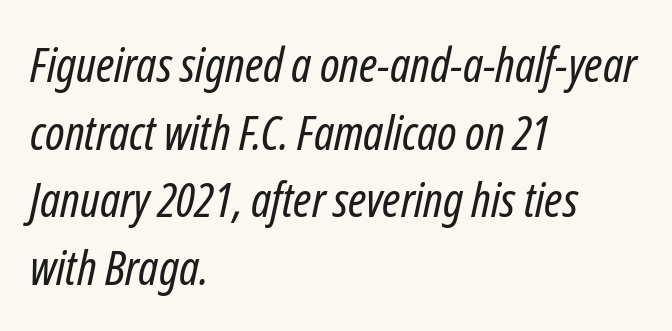
Q: Is the text bold? A: No.
Q: Is the text italic (slanted)? A: Yes, it leans right by about 12 degrees.
Q: Is the text underlined? A: No.
Q: How is the paragraph aligned? A: Left-aligned.
Q: Is the spacing between letters normal or unusually wide? A: Normal.
Q: Is the spacing between lines tight, normal or loose? A: Normal.
Q: Width (condensed, normal, or wide)? A: Condensed.
Q: Stroke contrast? A: Low.
Q: x-height? A: Medium.
Q: Monospaced? A: No.
